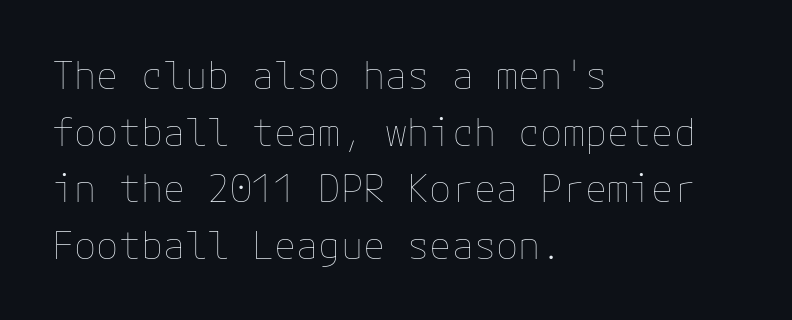
If you drew a line through each stem, it would be perfectly vertical. Rule under the text: the space is simply empty. The line-height multiplier appears to be the usual default. Stem width sits at or under what a default text font uses. The ragged edge is on the right, which tells us the setting is flush left.
